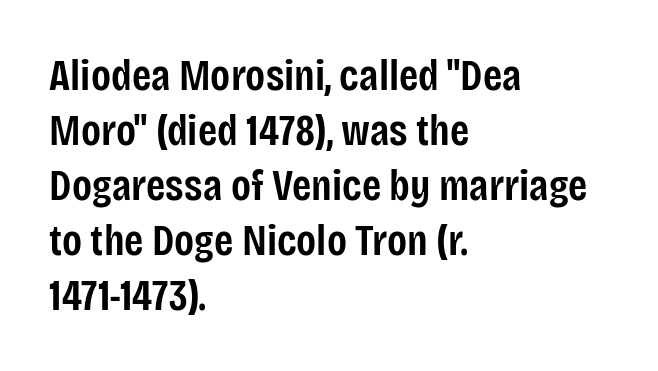
{"serif": "no", "italic": "no", "bold": "semi", "weight": "semibold", "width": "condensed", "stroke_contrast": "low", "x_height": "large", "monospaced": "no", "underline": "no", "align": "left", "line_spacing": "normal", "line_spacing_ratio": 1.25, "letter_spacing": "normal", "letter_spacing_em": 0.0, "glyph_px": 44}
